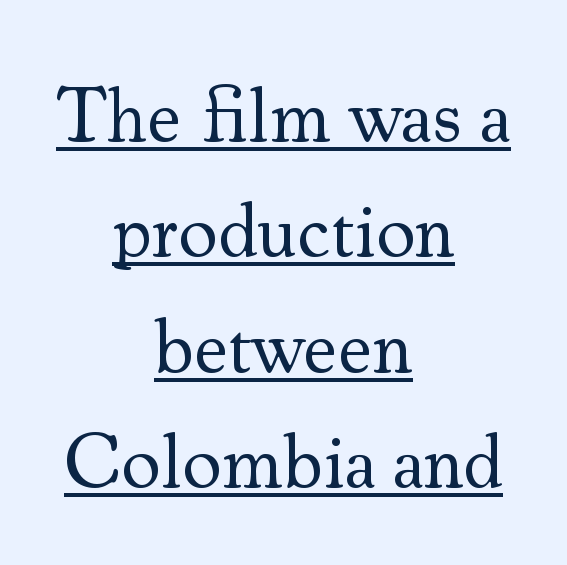
The image shows 77 px regular-weight serif type, upright; set centered, normal line spacing (1.5x), normal letter spacing, underlined; medium stroke contrast and a small x-height.
